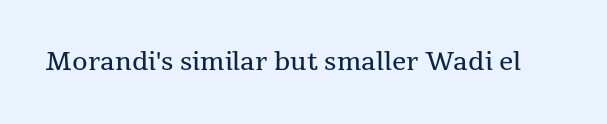
The rendering keeps characters at their native spacing. The font sits on the lighter half of the weight spectrum, regular included. Quick note: underline off. Is there any slant? The stems are plumb.
